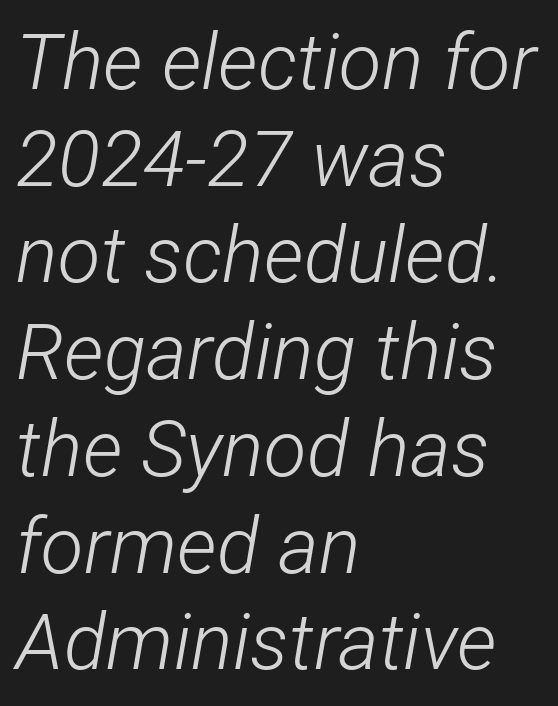
Q: Is the text bold? A: No.
Q: Is the text italic (slanted)? A: Yes, it leans right by about 12 degrees.
Q: Is the text underlined? A: No.
Q: How is the paragraph aligned? A: Left-aligned.
Q: Is the spacing between letters normal or unusually wide? A: Normal.
Q: Width (condensed, normal, or wide)? A: Condensed.
Q: Stroke contrast? A: Low.
Q: x-height? A: Medium.
Q: Monospaced? A: No.
